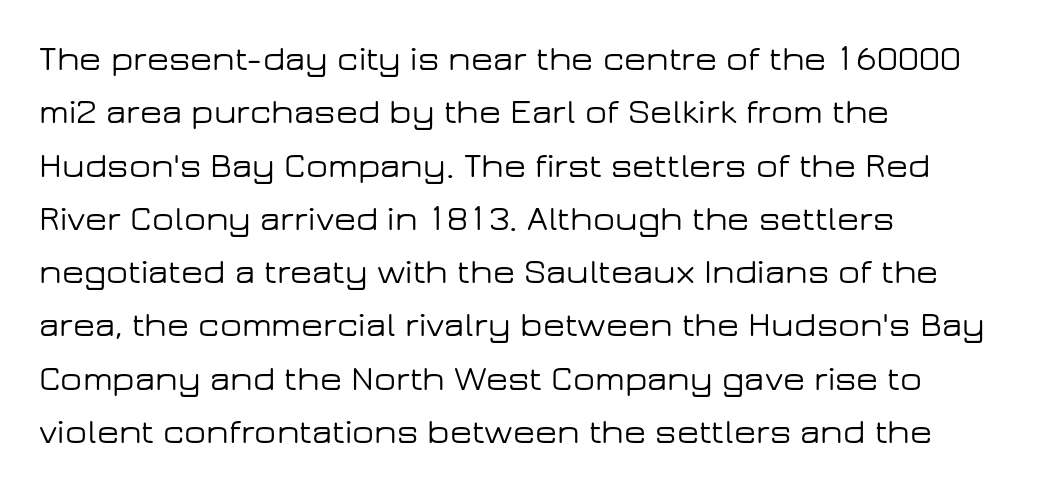
The image shows 36 px wide sans-serif type, upright; set left-aligned, normal line spacing (1.48x), normal letter spacing, not underlined; low stroke contrast and a medium x-height.
